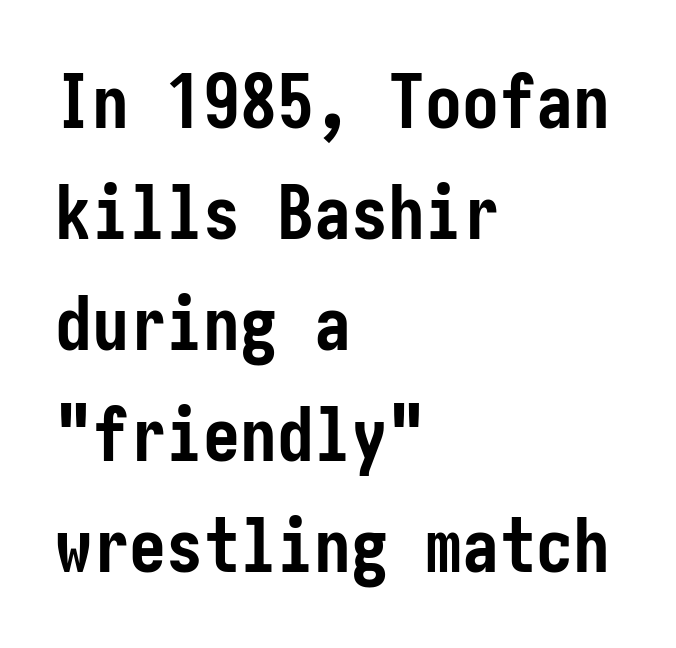
Q: Is the text bold? A: Yes.
Q: Is the text italic (slanted)? A: No, it is upright.
Q: Is the typeface a serif or a sans-serif typeface? A: Sans-serif.
Q: Is the text underlined? A: No.
Q: How is the paragraph aligned? A: Left-aligned.
Q: Is the spacing between letters normal or unusually wide? A: Normal.
Q: Is the spacing between lines tight, normal or loose? A: Normal.
Q: Width (condensed, normal, or wide)? A: Condensed.
Q: Stroke contrast? A: Low.
Q: x-height? A: Medium.
